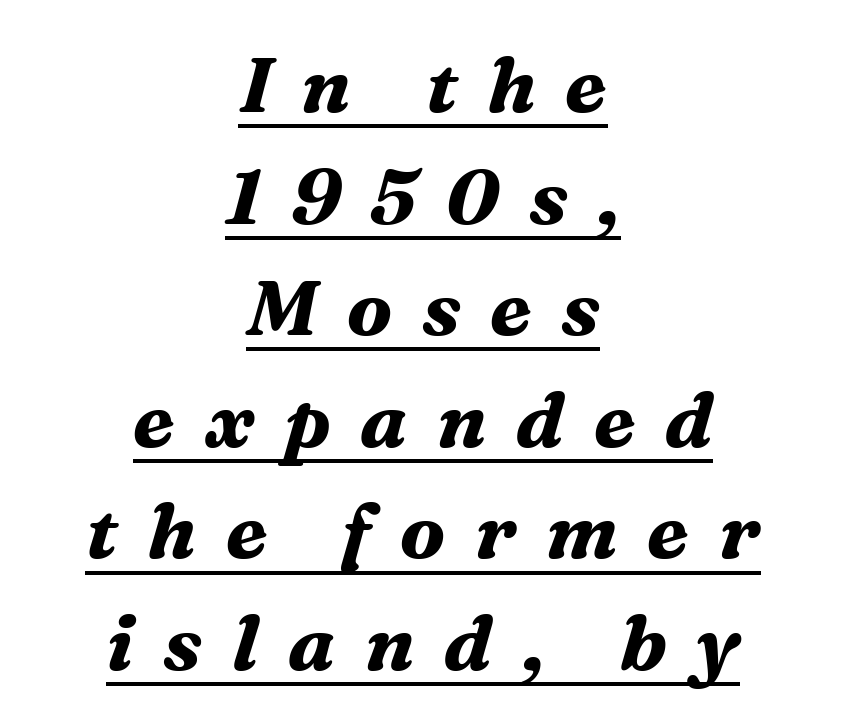
The image shows 78 px bold serif type, italic (leaning right); set centered, normal line spacing (1.43x), unusually wide letter spacing (+0.38 em), underlined; medium stroke contrast and a medium x-height.
